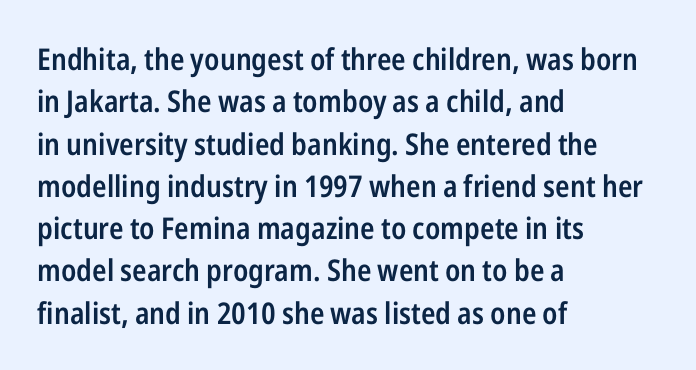
{"serif": "no", "italic": "no", "bold": "semi", "weight": "semibold", "width": "condensed", "stroke_contrast": "low", "x_height": "medium", "monospaced": "no", "underline": "no", "align": "left", "line_spacing": "normal", "line_spacing_ratio": 1.41, "letter_spacing": "normal", "letter_spacing_em": 0.0, "glyph_px": 30}
